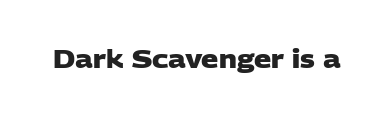
Q: Is the text bold? A: Yes.
Q: Is the text underlined? A: No.
Q: Is the spacing between letters normal or unusually wide? A: Normal.
